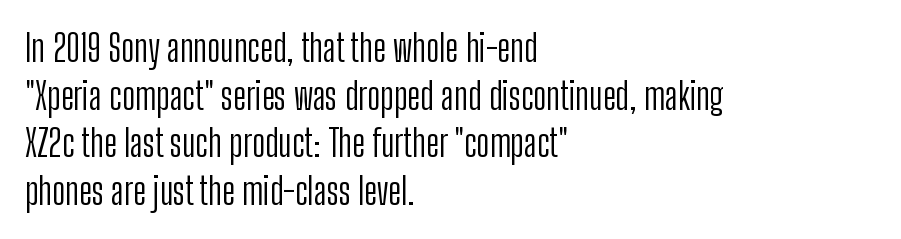
Notice how descenders clear the ascenders below comfortably — that's standard leading. Glyph-to-glyph distance matches everyday printed text. The typography opts for an upright posture over an oblique one. The gap between lines stays unmarked.
